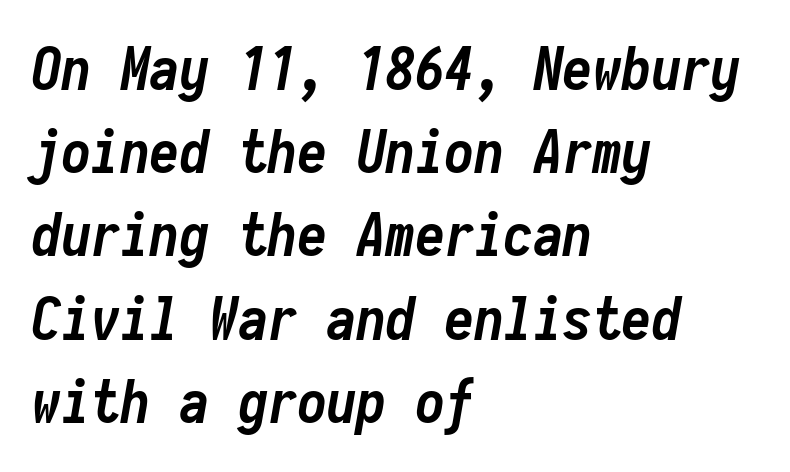
In terms of leading, this rendering sits right in the middle. The passage shown has conventional tracking throughout. Horizontally, the lines are justified to the leading edge only. The string is rendered with underlining switched off. Italic: yes, the glyphs are oblique.
